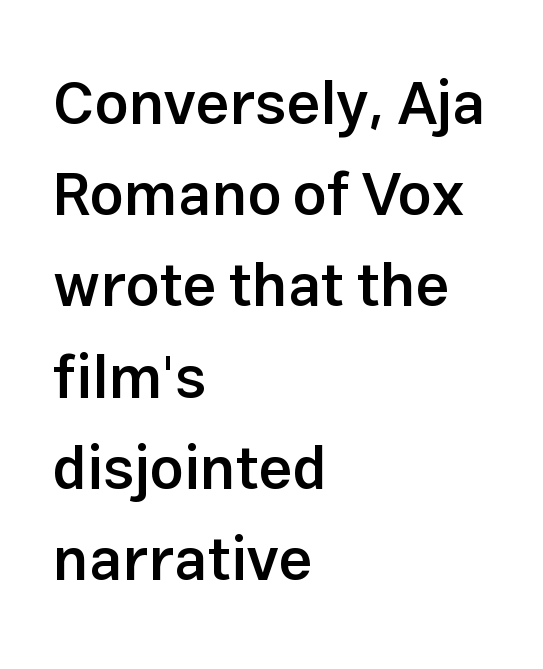
Q: Is the text bold? A: Semi-bold.
Q: Is the text italic (slanted)? A: No, it is upright.
Q: Is the typeface a serif or a sans-serif typeface? A: Sans-serif.
Q: Is the text underlined? A: No.
Q: How is the paragraph aligned? A: Left-aligned.
Q: Is the spacing between letters normal or unusually wide? A: Normal.
Q: Is the spacing between lines tight, normal or loose? A: Normal.
Q: Width (condensed, normal, or wide)? A: Normal.
Q: Stroke contrast? A: Low.
Q: x-height? A: Medium.
Q: Monospaced? A: No.
